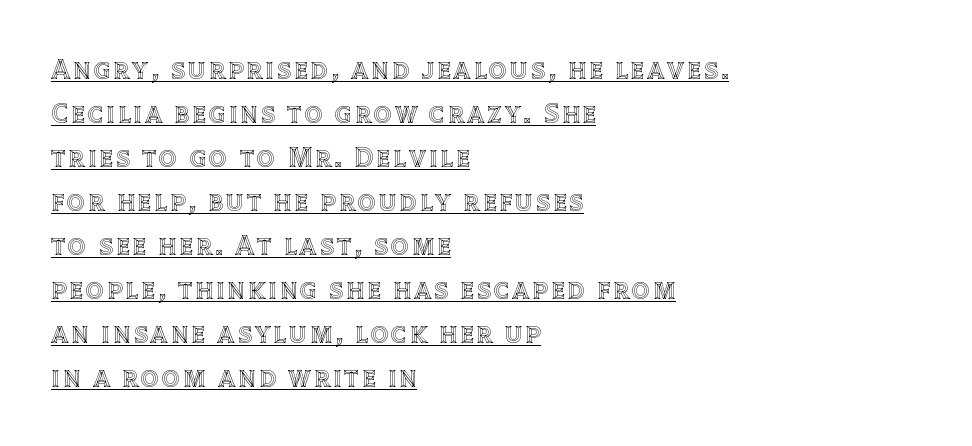
Q: Is the text italic (slanted)? A: No, it is upright.
Q: Is the text underlined? A: Yes.
Q: How is the paragraph aligned? A: Left-aligned.
Q: Is the spacing between lines tight, normal or loose? A: Normal.
Q: Width (condensed, normal, or wide)? A: Normal.
Q: x-height? A: Large.
Q: Monospaced? A: No.
